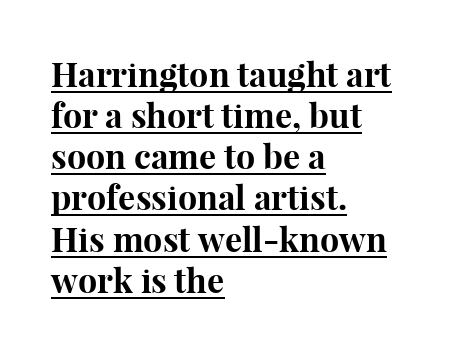
The image shows 34 px bold serif type, upright; set left-aligned, line spacing 1.21x, normal letter spacing, underlined; high stroke contrast and a medium x-height.
